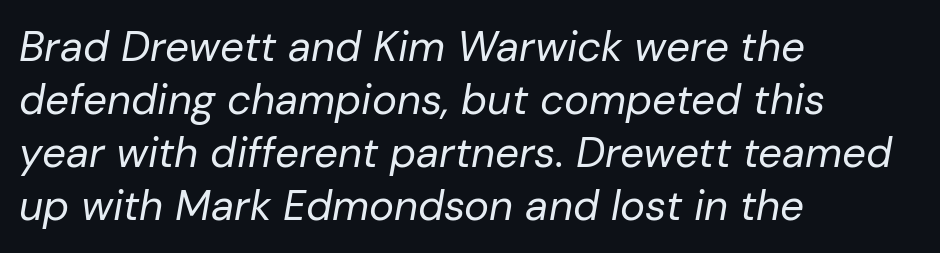
Check the space under the baseline: it is left empty. Where is the straight margin? On the left. Slanted lettering throughout. Leading matches the norm, producing a regular column. Looks like regular typesetting: each glyph gets only the width it needs. The horizontal fit of the characters is conventional and even.
